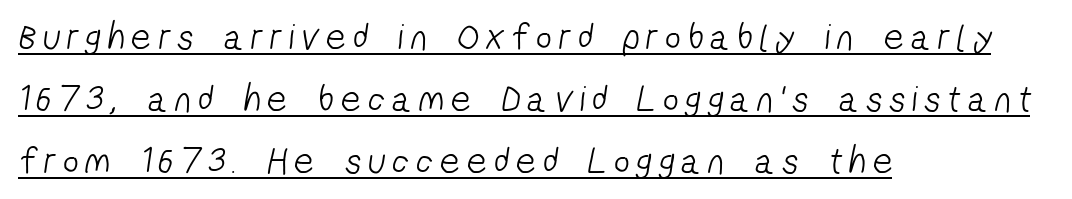
The passage shown is typeset with a sans-serif family. A normal amount of white space separates one row of letters from the next. Notice how the passage keeps a crisp vertical edge on the left only. The passage shown has open, widely tracked lettering throughout. The letterforms sit at book weight or below. Think of a printed novel: that variable character pitch is what you see here.
